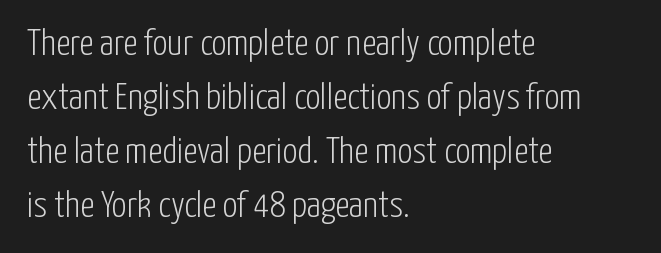
The characters display no serif detailing; their extremities are plain. A typesetter would call this zero additional tracking. The rendering uses a moderate line-height, typical for paragraphs. A bare baseline throughout the passage.
